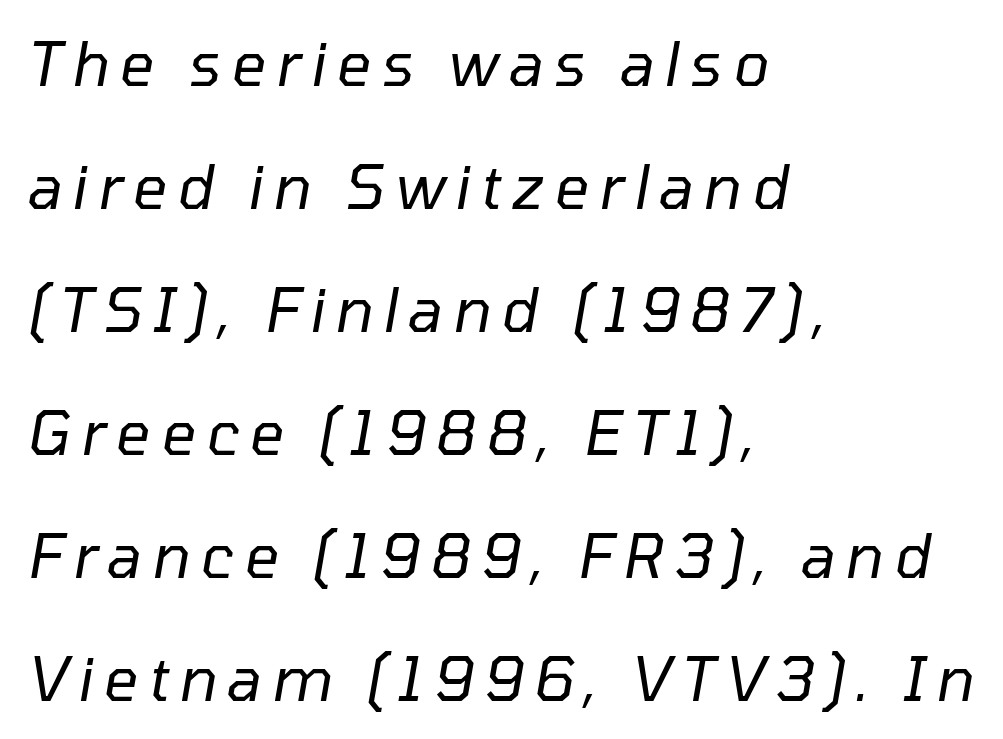
The image shows 60 px regular-weight type, italic (leaning right); set left-aligned, loose line spacing (2.05x), not underlined; low stroke contrast and a medium x-height.
